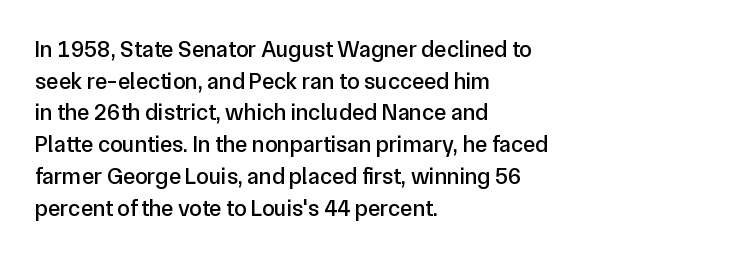
The image shows 23 px text type, upright; set left-aligned, normal line spacing (1.38x), normal letter spacing, not underlined.
